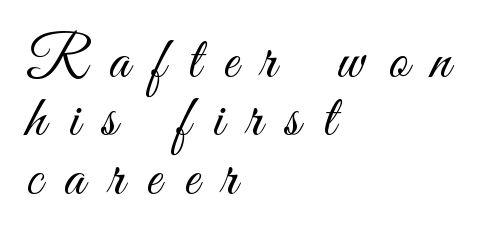
{"serif": "no", "bold": "no", "weight": "light", "width": "condensed", "stroke_contrast": "medium", "x_height": "small", "monospaced": "no", "underline": "no", "align": "left", "line_spacing": "tight", "line_spacing_ratio": 0.99, "letter_spacing": "wide", "letter_spacing_em": 0.39, "glyph_px": 59}
